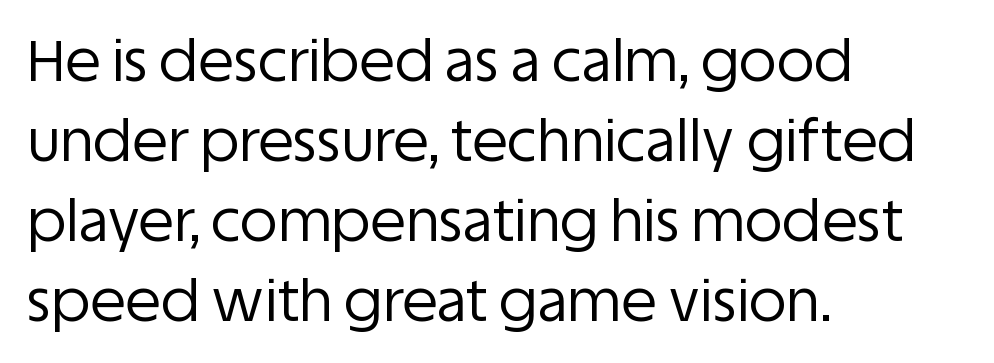
Q: Is the text bold? A: No.
Q: Is the text italic (slanted)? A: No, it is upright.
Q: Is the typeface a serif or a sans-serif typeface? A: Sans-serif.
Q: Is the text underlined? A: No.
Q: How is the paragraph aligned? A: Left-aligned.
Q: Is the spacing between letters normal or unusually wide? A: Normal.
Q: Is the spacing between lines tight, normal or loose? A: Normal.
Q: Width (condensed, normal, or wide)? A: Normal.
Q: Stroke contrast? A: Low.
Q: x-height? A: Large.
Q: Monospaced? A: No.
